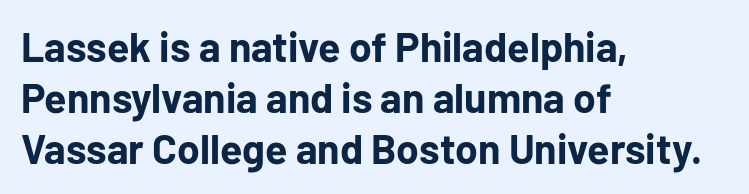
The image shows 41 px bold sans-serif type, upright; set left-aligned, line spacing 1.24x, normal letter spacing, not underlined; low stroke contrast and a medium x-height.
